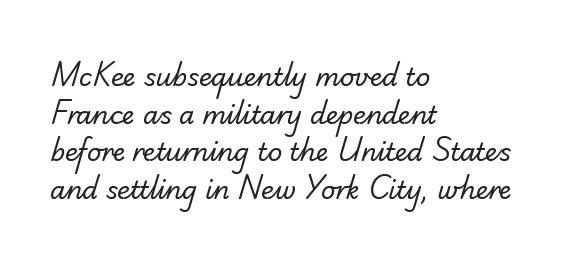
The image shows 25 px text type; set left-aligned, normal line spacing (1.51x), normal letter spacing, not underlined.
